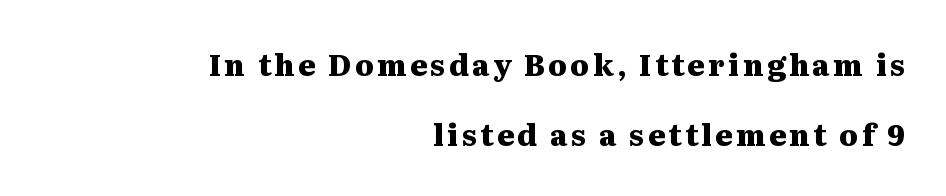
Q: Is the text bold? A: Yes.
Q: Is the text italic (slanted)? A: No, it is upright.
Q: Is the typeface a serif or a sans-serif typeface? A: Serif.
Q: Is the text underlined? A: No.
Q: How is the paragraph aligned? A: Right-aligned.
Q: Is the spacing between lines tight, normal or loose? A: Loose.
Q: Width (condensed, normal, or wide)? A: Wide.
Q: Stroke contrast? A: Medium.
Q: x-height? A: Medium.
Q: Monospaced? A: No.
